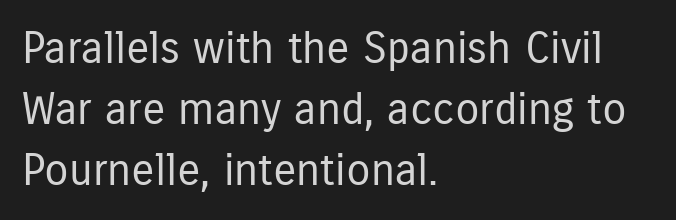
{"serif": "no", "italic": "no", "bold": "no", "weight": "regular", "width": "condensed", "stroke_contrast": "low", "x_height": "medium", "monospaced": "no", "underline": "no", "align": "left", "line_spacing": "normal", "line_spacing_ratio": 1.39, "letter_spacing": "normal", "letter_spacing_em": 0.0, "glyph_px": 44}
